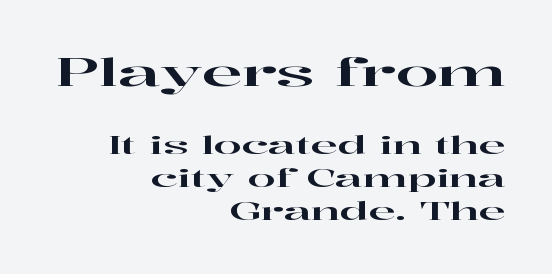
The image shows 38 px wide serif type, upright; set right-aligned, normal line spacing (1.32x), normal letter spacing, not underlined; the first (top) block is 1.52x larger; high stroke contrast and a medium x-height.
